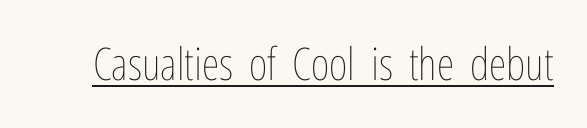
Compared with a typical body face, this is equally light or lighter still. No extra tracking has been applied to these lines. The typography opts for an upright posture over an oblique one. The face used here is proportionally spaced, like ordinary book or web type.
